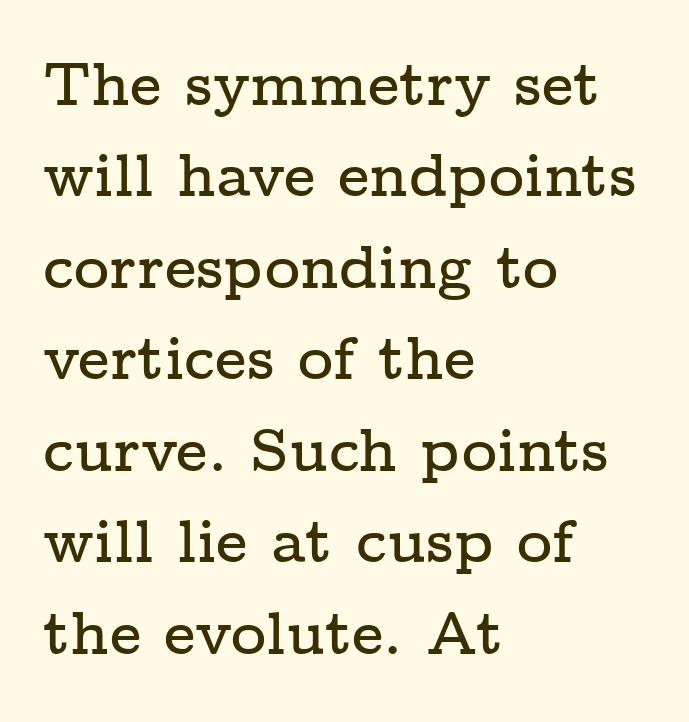
The image shows 61 px wide serif type, upright; set left-aligned, normal line spacing (1.5x), normal letter spacing, not underlined; low stroke contrast and a medium x-height.
